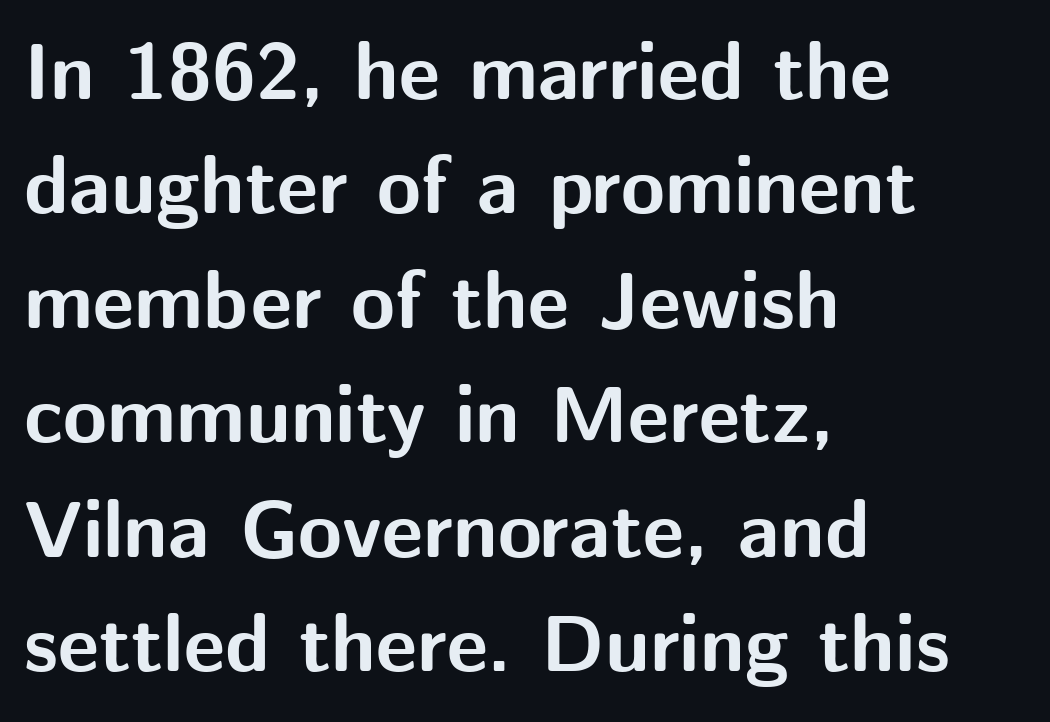
{"serif": "no", "italic": "no", "bold": "yes", "weight": "bold", "width": "normal", "stroke_contrast": "medium", "x_height": "medium", "monospaced": "no", "underline": "no", "align": "left", "line_spacing": "normal", "line_spacing_ratio": 1.43, "letter_spacing": "normal", "letter_spacing_em": 0.0, "glyph_px": 80}
